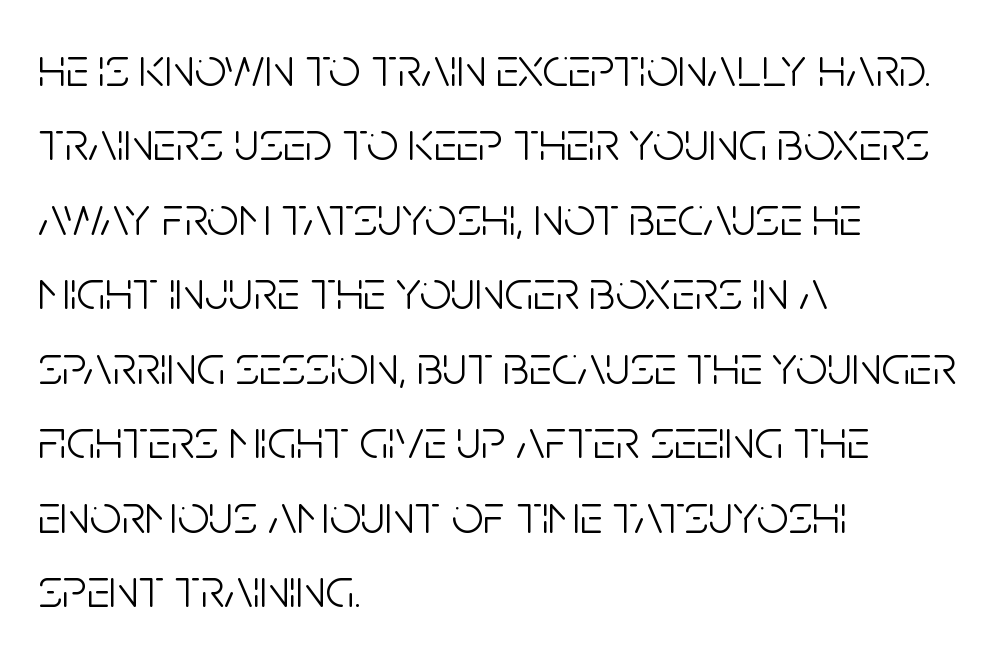
The image shows 56 px light, condensed sans-serif type, upright; set left-aligned, normal line spacing (1.33x), normal letter spacing, not underlined; low stroke contrast and a large x-height.
